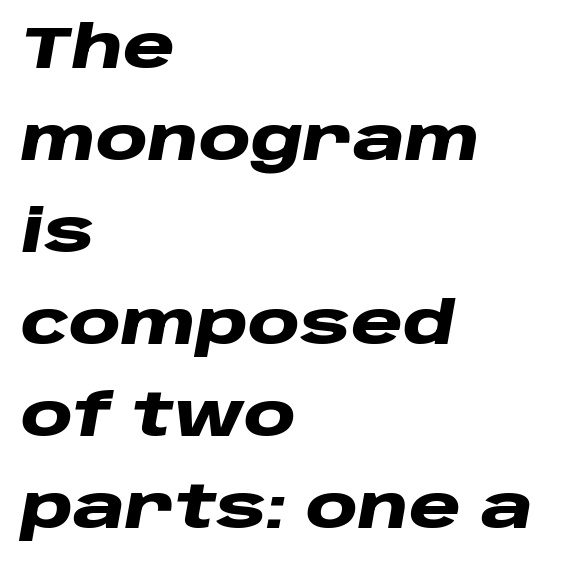
Interline gaps are of average width in this sample. Short note: letters normally spaced. Summary of weight: heavy, a full bold. Does the copy run flush right? No — it runs flush left. Observe the lean: these are italic letterforms. The string is rendered with underlining switched off.
